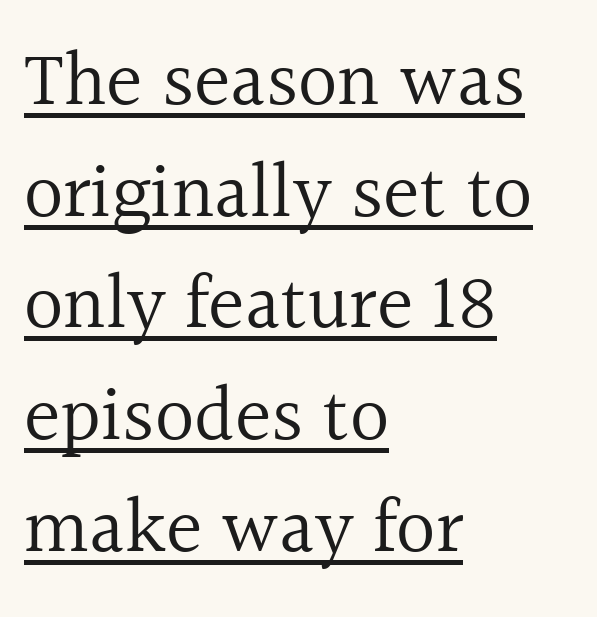
{"serif": "yes", "italic": "no", "bold": "no", "weight": "regular", "width": "normal", "x_height": "medium", "monospaced": "no", "underline": "yes", "align": "left", "line_spacing": "normal", "line_spacing_ratio": 1.45, "letter_spacing": "normal", "letter_spacing_em": 0.0, "glyph_px": 77}
